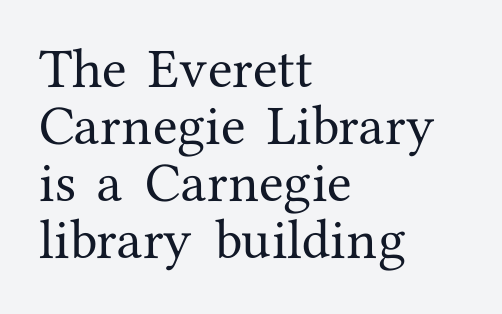
Q: Is the text italic (slanted)? A: No, it is upright.
Q: Is the typeface a serif or a sans-serif typeface? A: Serif.
Q: Is the text underlined? A: No.
Q: How is the paragraph aligned? A: Left-aligned.
Q: Is the spacing between letters normal or unusually wide? A: Normal.
Q: Is the spacing between lines tight, normal or loose? A: Normal.
Q: Width (condensed, normal, or wide)? A: Normal.
Q: Stroke contrast? A: Medium.
Q: x-height? A: Medium.
Q: Monospaced? A: No.
